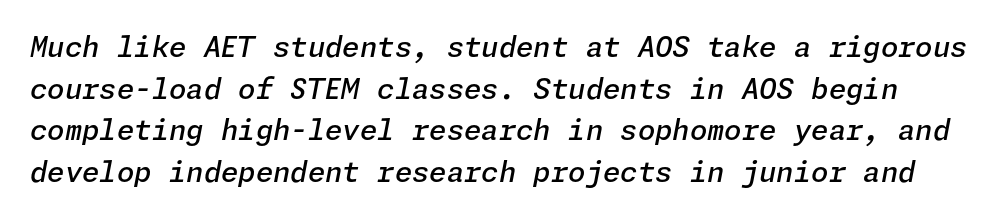
Q: Is the text bold? A: Semi-bold.
Q: Is the text italic (slanted)? A: Yes, it leans right by about 11 degrees.
Q: Is the text underlined? A: No.
Q: Is the spacing between letters normal or unusually wide? A: Normal.
Q: Is the spacing between lines tight, normal or loose? A: Normal.
Q: Width (condensed, normal, or wide)? A: Normal.
Q: Stroke contrast? A: Low.
Q: x-height? A: Medium.
